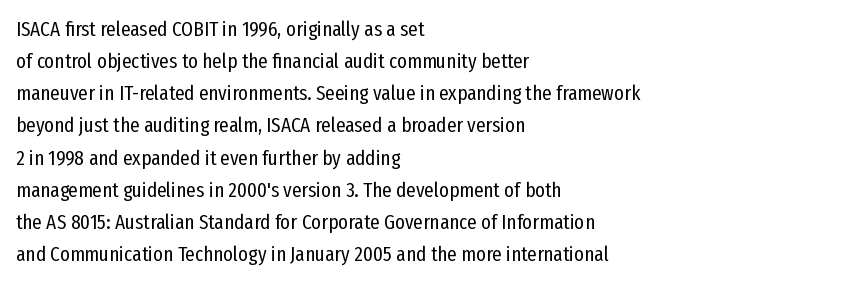
Is the block centered? No — it sits flush against the left margin. Honestly, the row spacing looks completely unremarkable. Check under the words: just untouched page. Ascenders rise straight up at ninety degrees. Nobody touched the tracking dial on this one.
